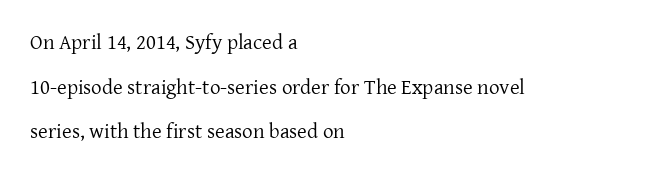
The image shows 21 px text type, upright; set left-aligned, loose line spacing (2.13x), normal letter spacing, not underlined.
